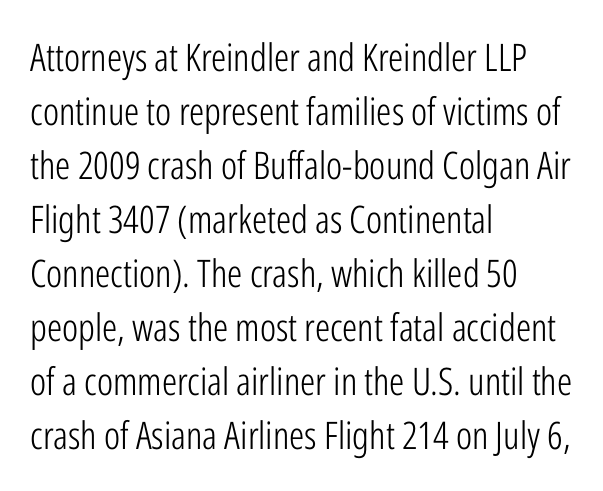
Varying glyph widths throughout — classic text-font behaviour. Leftover space on each line is placed entirely after the last word. The weight tops out at a normal text grade. Glance below the letters and you will spot only blank space. Nope, not italic — everything's standing straight.
